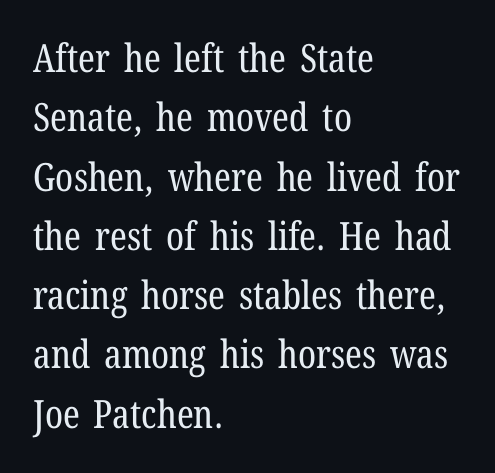
Typographically, this falls in the serif category. This is the regular roman posture of the typeface. Teacher's note: observe the even left margin — that is flush-left alignment. Descender tails drop into unmarked territory.
